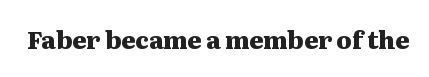
What stands out about the letter spacing? Nothing — it is the standard amount. Upright lettering throughout. Bold? Absolutely — the strokes are thick and heavy. The glyphs are unaccompanied by any horizontal stroke below them.
